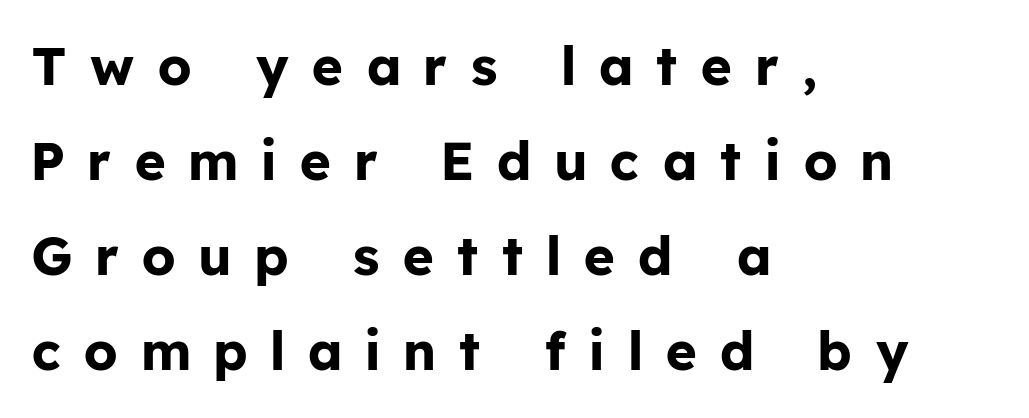
The image shows 53 px bold sans-serif type, upright; set left-aligned, line spacing 1.79x, unusually wide letter spacing (+0.45 em), not underlined; low stroke contrast and a medium x-height.
